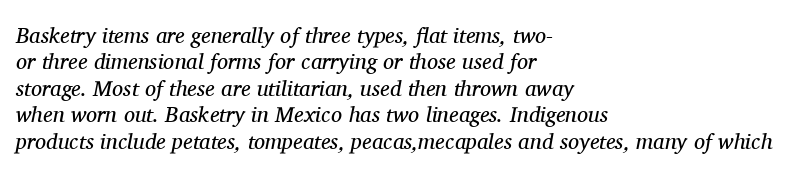
{"italic": "yes", "lean": "right", "slant_degrees": 11, "bold": "no", "underline": "no", "align": "left", "line_spacing_ratio": 1.2, "letter_spacing": "normal", "letter_spacing_em": 0.0, "glyph_px": 22}
